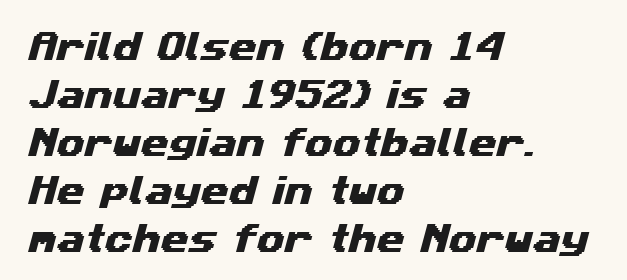
The letters carry no serifs — their stems end cleanly without finishing strokes. These lines are rendered in a variable-pitch font. Check the space under the baseline: it is left empty. Tracking here is standard; glyphs follow each other at the usual distance. Typeset ragged right — the left edge is the straight one.
